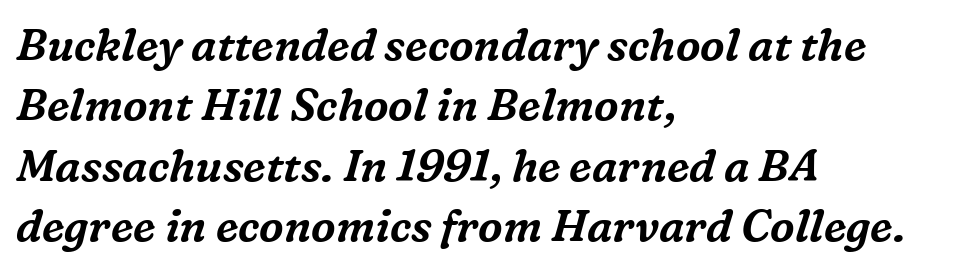
Typeset ragged right — the left edge is the straight one. A normal amount of white space separates one row of letters from the next. Beneath every word, the page is bare. Think of a printed novel: that variable character pitch is what you see here. The typeface chosen for these lines features serifs. Italic: yes, the glyphs are oblique.
